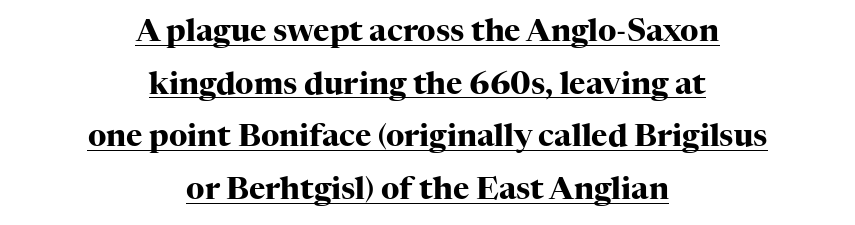
The image shows 31 px heavy serif type, upright; set centered, normal line spacing (1.7x), normal letter spacing, underlined; high stroke contrast and a medium x-height.
